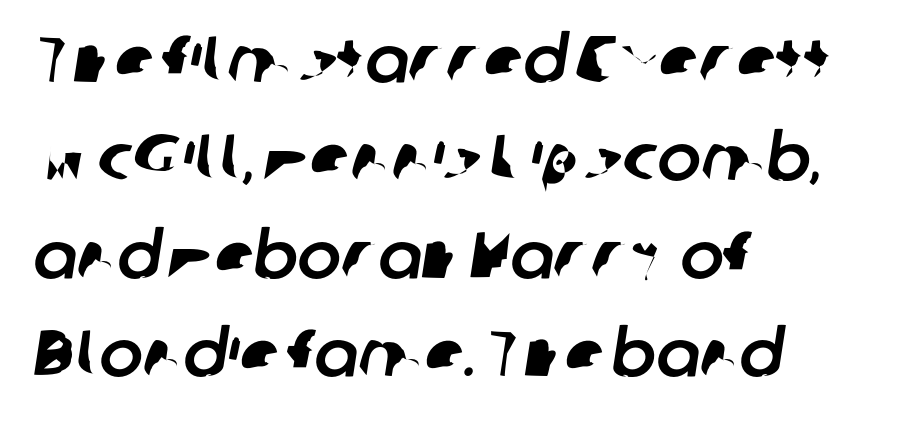
The image shows 65 px sans-serif type; set left-aligned, normal line spacing (1.51x), normal letter spacing, not underlined; low stroke contrast and a medium x-height.
